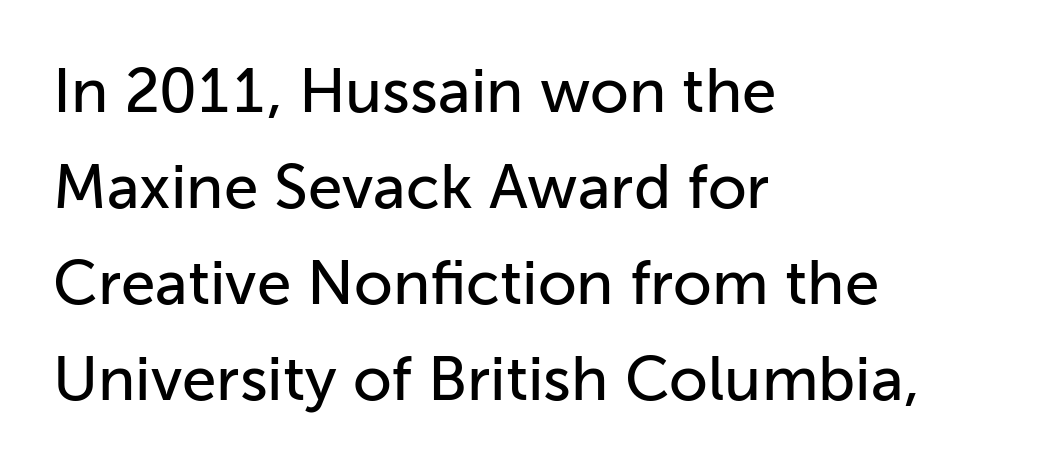
The image shows 62 px sans-serif type, upright; set left-aligned, normal line spacing (1.55x), normal letter spacing, not underlined; low stroke contrast and a medium x-height.
